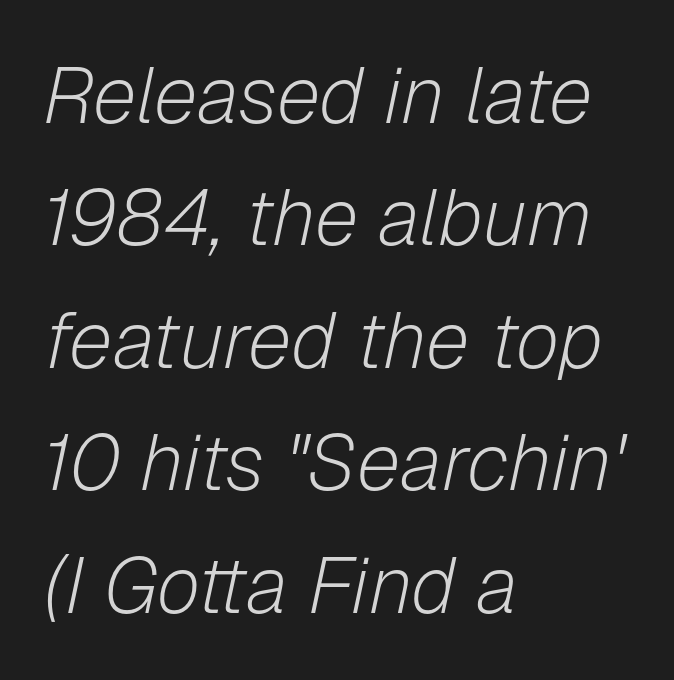
{"italic": "yes", "lean": "right", "slant_degrees": 12, "bold": "no", "weight": "light", "width": "normal", "stroke_contrast": "low", "x_height": "medium", "monospaced": "no", "underline": "no", "align": "left", "line_spacing": "normal", "line_spacing_ratio": 1.55, "letter_spacing": "normal", "letter_spacing_em": 0.0, "glyph_px": 79}
